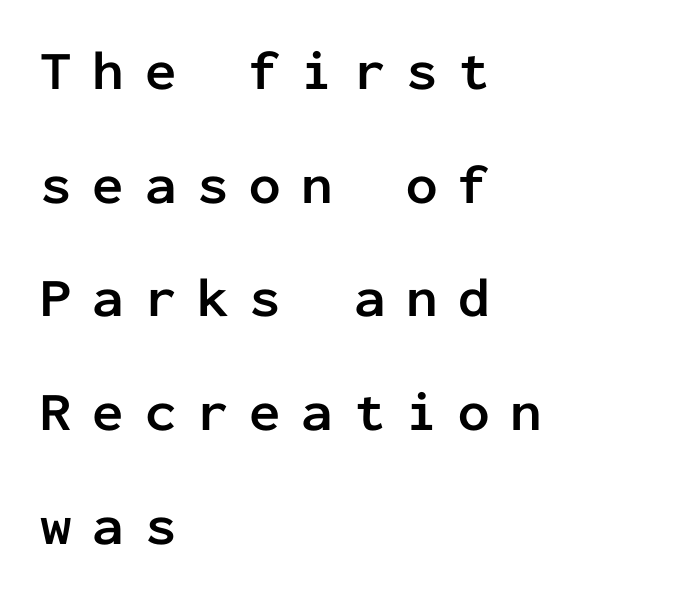
{"serif": "no", "italic": "no", "bold": "yes", "weight": "semibold", "width": "normal", "stroke_contrast": "low", "x_height": "medium", "monospaced": "yes", "underline": "no", "align": "left", "line_spacing": "loose", "line_spacing_ratio": 2.03, "letter_spacing": "wide", "letter_spacing_em": 0.37, "glyph_px": 56}
